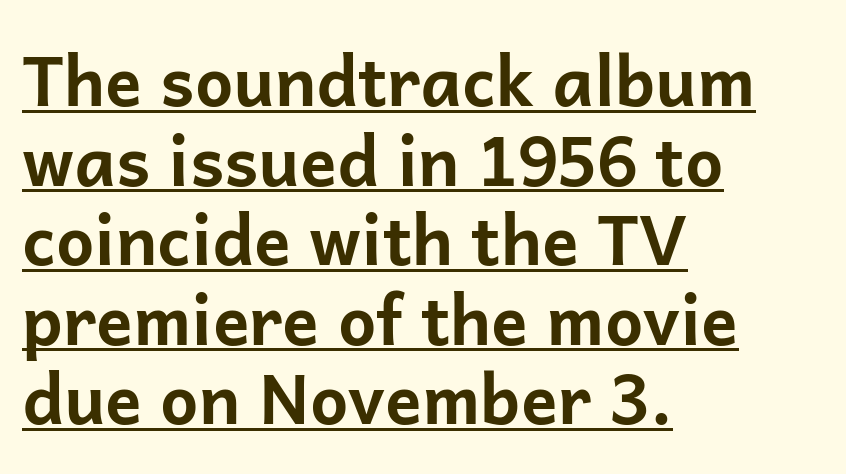
{"serif": "no", "italic": "no", "bold": "yes", "weight": "bold", "width": "normal", "stroke_contrast": "low", "x_height": "medium", "monospaced": "no", "underline": "yes", "align": "left", "line_spacing_ratio": 1.17, "letter_spacing": "normal", "letter_spacing_em": 0.0, "glyph_px": 68}
